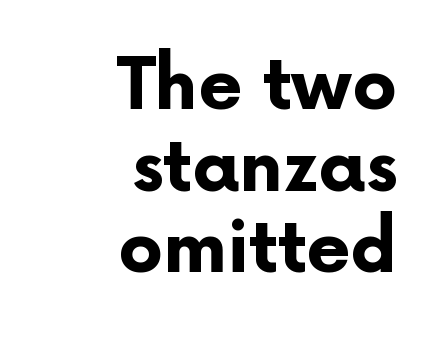
Q: Is the text bold? A: Yes.
Q: Is the text italic (slanted)? A: No, it is upright.
Q: Is the typeface a serif or a sans-serif typeface? A: Sans-serif.
Q: Is the text underlined? A: No.
Q: How is the paragraph aligned? A: Right-aligned.
Q: Is the spacing between letters normal or unusually wide? A: Normal.
Q: Is the spacing between lines tight, normal or loose? A: Tight.
Q: Width (condensed, normal, or wide)? A: Normal.
Q: Stroke contrast? A: Low.
Q: x-height? A: Medium.
Q: Monospaced? A: No.
